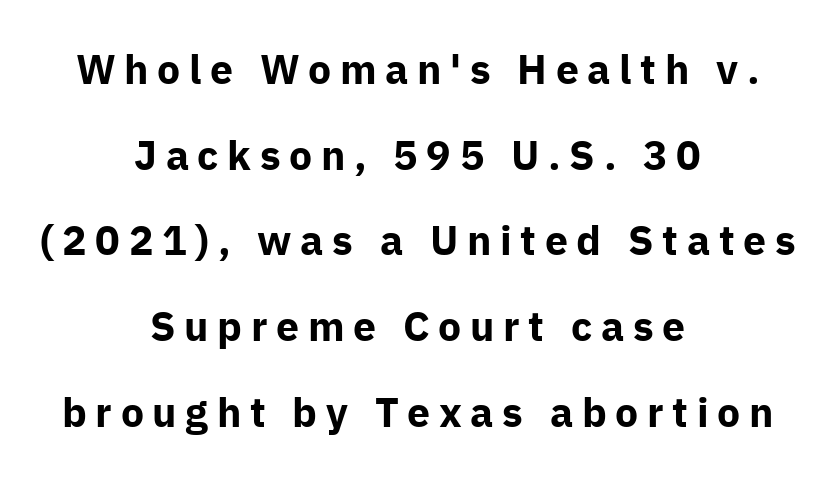
{"serif": "no", "italic": "no", "bold": "yes", "weight": "bold", "width": "normal", "stroke_contrast": "low", "x_height": "medium", "monospaced": "no", "underline": "no", "align": "center", "line_spacing": "loose", "line_spacing_ratio": 2.09, "letter_spacing": "wide", "letter_spacing_em": 0.21, "glyph_px": 41}
